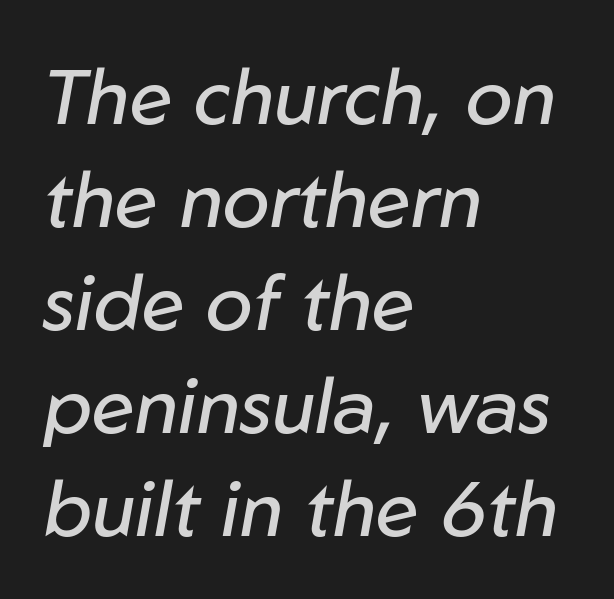
The image shows 78 px regular-weight type, italic (leaning right); set left-aligned, normal line spacing (1.32x), normal letter spacing, not underlined; low stroke contrast and a medium x-height.
